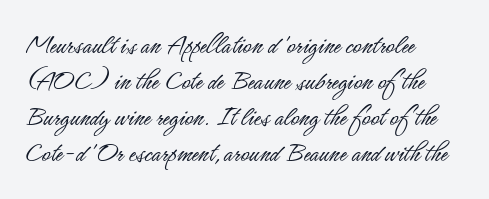
The paragraph has a hard left edge and a soft right edge. A bare baseline throughout the passage. Look at the bottom of the vertical strokes: they stop flat, with no serifs. Tracking value appears to be zero — textbook default spacing. The strokes carry an ordinary text weight at most.
